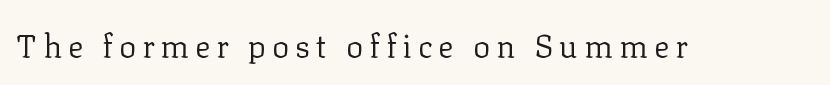
The typeface chosen for these lines features serifs. The letters advance in unequal steps, a hallmark of proportional type. The zone under the glyphs is completely vacant. The typography opts for an upright posture over an oblique one.
